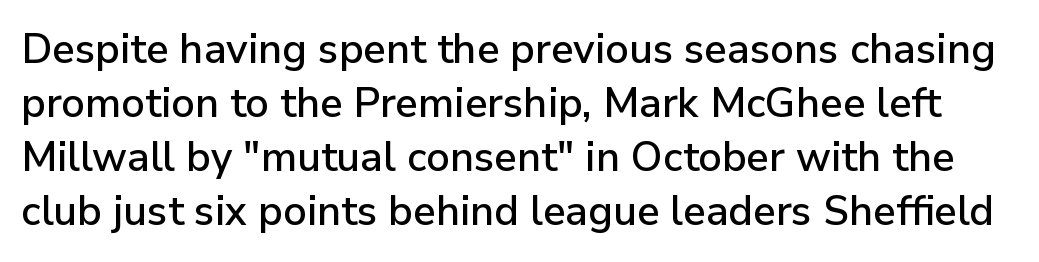
Letterform terminals end flat and unadorned throughout the passage. Underline: absent. The rendering uses natural spacing where letterforms have individual widths. Short note: letters normally spaced. No italicization has been applied; the sample stays upright. Whoever set this chose a conventional vertical rhythm.
